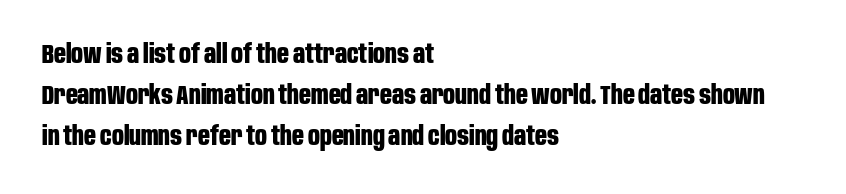
A dark, heavy texture on the line: the type is bold. Characters follow at the spacing the type designer built in. The designer left line spacing at the default. Unmarked baselines from the first word to the last. Posture: vertical.
